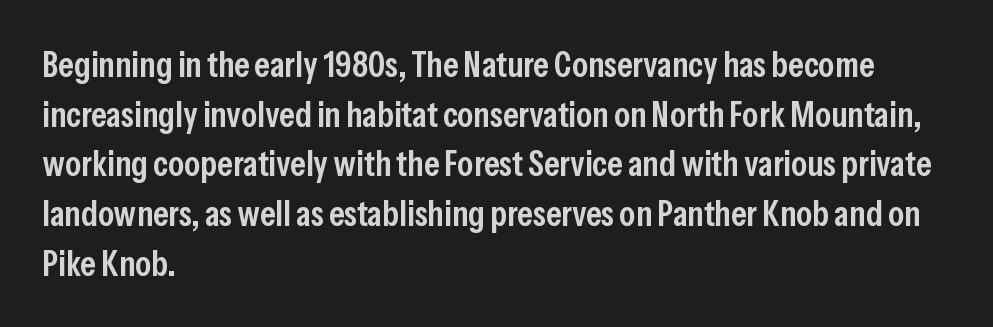
The image shows 36 px semibold, condensed sans-serif type, upright; set left-aligned, normal line spacing (1.38x), normal letter spacing, not underlined; low stroke contrast and a medium x-height.
